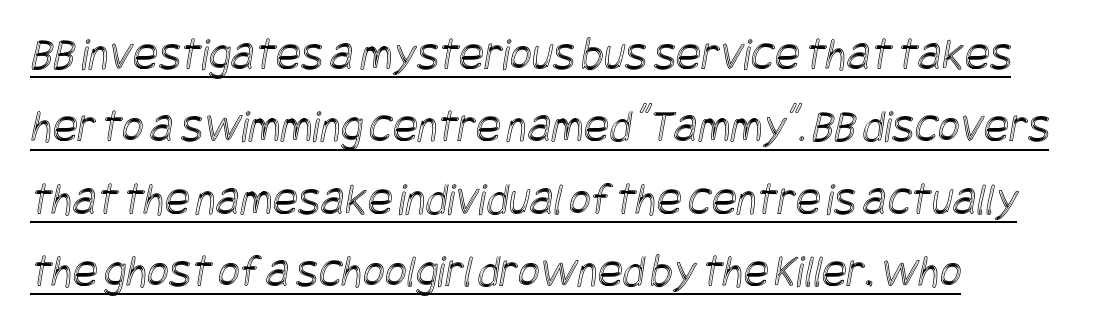
All the whitespace from short lines collects on the right. What stands out about the letter spacing? Nothing — it is the standard amount. A baseline rule has been typeset under these characters. Vertically, the passage feels balanced, rows spaced as you'd expect.
